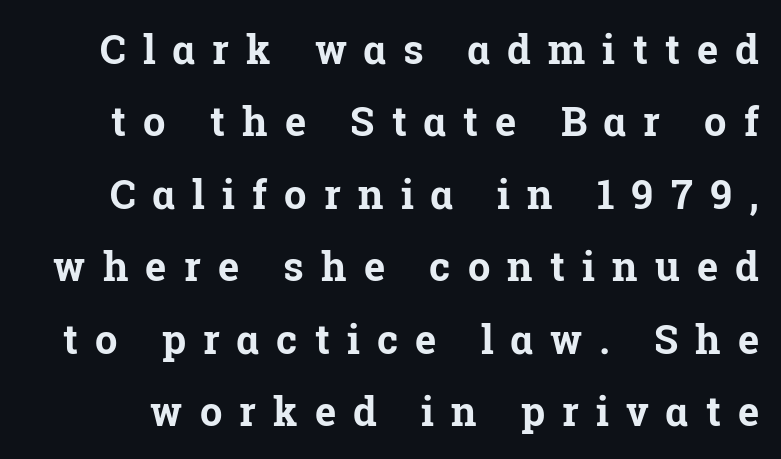
Q: Is the text bold? A: Yes.
Q: Is the text italic (slanted)? A: No, it is upright.
Q: Is the typeface a serif or a sans-serif typeface? A: Serif.
Q: Is the text underlined? A: No.
Q: Is the spacing between letters normal or unusually wide? A: Unusually wide.
Q: Width (condensed, normal, or wide)? A: Normal.
Q: Stroke contrast? A: Low.
Q: x-height? A: Medium.
Q: Monospaced? A: No.
